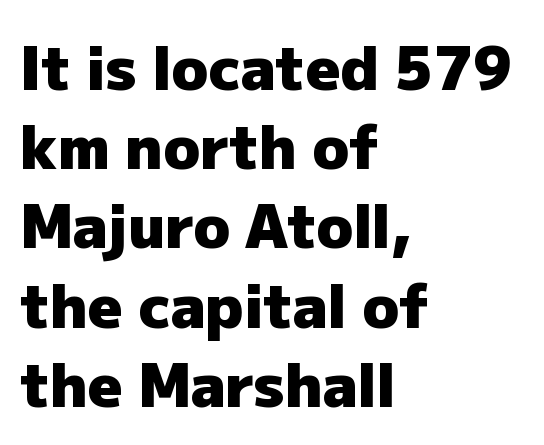
Q: Is the text bold? A: Yes.
Q: Is the text italic (slanted)? A: No, it is upright.
Q: Is the typeface a serif or a sans-serif typeface? A: Sans-serif.
Q: Is the text underlined? A: No.
Q: How is the paragraph aligned? A: Left-aligned.
Q: Is the spacing between letters normal or unusually wide? A: Normal.
Q: Is the spacing between lines tight, normal or loose? A: Normal.
Q: Width (condensed, normal, or wide)? A: Normal.
Q: Stroke contrast? A: Low.
Q: x-height? A: Medium.
Q: Monospaced? A: No.
